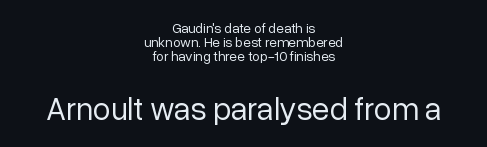
The image shows 32 px regular-weight sans-serif type, upright; set centered, tight line spacing (1.0x), normal letter spacing, not underlined; the second (bottom) block is 2.29x larger; low stroke contrast and a medium x-height.
